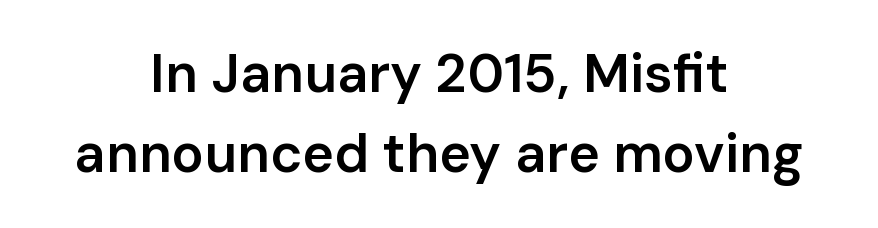
Q: Is the text bold? A: Semi-bold.
Q: Is the text italic (slanted)? A: No, it is upright.
Q: Is the typeface a serif or a sans-serif typeface? A: Sans-serif.
Q: Is the text underlined? A: No.
Q: How is the paragraph aligned? A: Centered.
Q: Is the spacing between letters normal or unusually wide? A: Normal.
Q: Is the spacing between lines tight, normal or loose? A: Normal.
Q: Width (condensed, normal, or wide)? A: Normal.
Q: Stroke contrast? A: Low.
Q: x-height? A: Medium.
Q: Monospaced? A: No.
